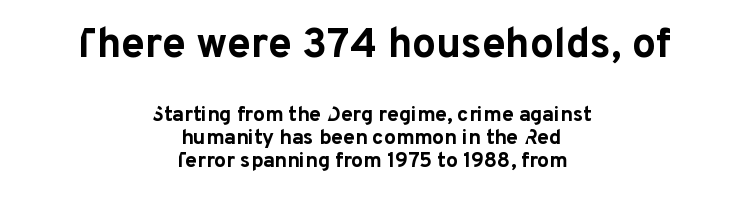
Q: Is the text bold? A: Yes.
Q: Is the text italic (slanted)? A: No, it is upright.
Q: Is the typeface a serif or a sans-serif typeface? A: Sans-serif.
Q: Is the text underlined? A: No.
Q: How is the paragraph aligned? A: Centered.
Q: Is the spacing between letters normal or unusually wide? A: Normal.
Q: Is the spacing between lines tight, normal or loose? A: Tight.
Q: Which block of text is set in a larger size, the first (top) or the second (bottom)? A: The first (top) one.
Q: Width (condensed, normal, or wide)? A: Normal.
Q: Stroke contrast? A: Low.
Q: x-height? A: Medium.
Q: Monospaced? A: No.
